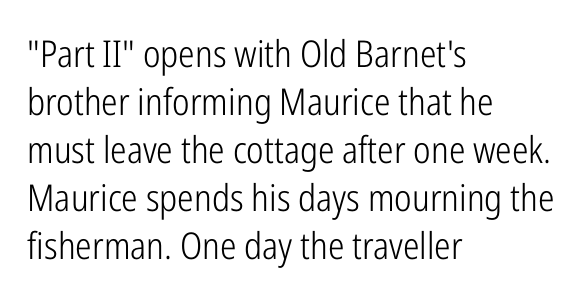
{"serif": "no", "italic": "no", "bold": "no", "weight": "light", "width": "condensed", "stroke_contrast": "low", "x_height": "medium", "monospaced": "no", "underline": "no", "align": "left", "line_spacing": "normal", "line_spacing_ratio": 1.3, "letter_spacing": "normal", "letter_spacing_em": 0.0, "glyph_px": 37}
